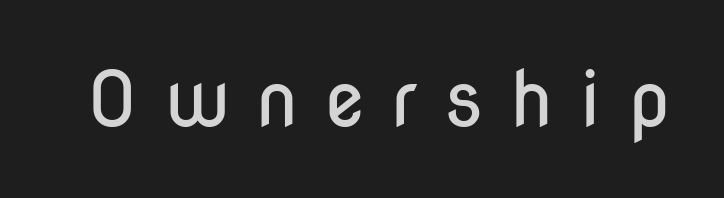
{"serif": "no", "italic": "no", "bold": "no", "weight": "regular", "width": "condensed", "stroke_contrast": "low", "x_height": "medium", "monospaced": "no", "underline": "no", "letter_spacing": "wide", "letter_spacing_em": 0.34, "glyph_px": 76}
